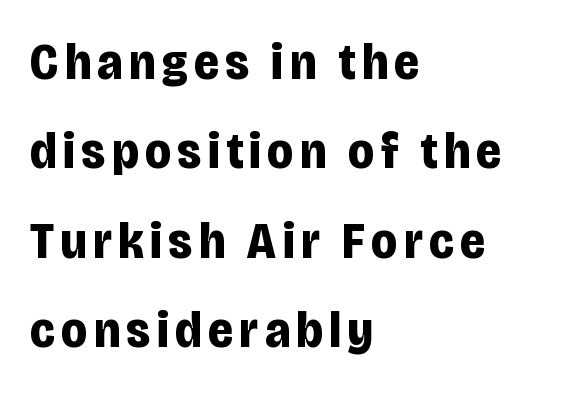
{"serif": "no", "italic": "no", "bold": "yes", "weight": "bold", "width": "condensed", "stroke_contrast": "low", "x_height": "large", "monospaced": "no", "underline": "no", "align": "left", "line_spacing_ratio": 1.72, "glyph_px": 52}
